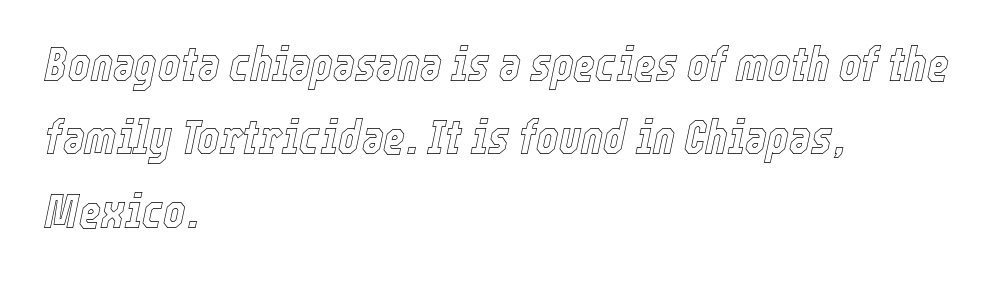
{"italic": "yes", "lean": "right", "slant_degrees": 12, "width": "condensed", "x_height": "medium", "monospaced": "no", "underline": "no", "align": "left", "line_spacing": "normal", "line_spacing_ratio": 1.56, "letter_spacing": "normal", "letter_spacing_em": 0.0, "glyph_px": 47}
